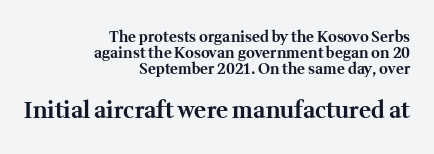
The rendering anchors every line to the right-hand side. Students, note that the glyphs here touch the page at normal intervals. Of the two passages, the one underneath uses the larger point size. The strip under each line holds only bare page. If you drew a line through each stem, it would be perfectly vertical.
